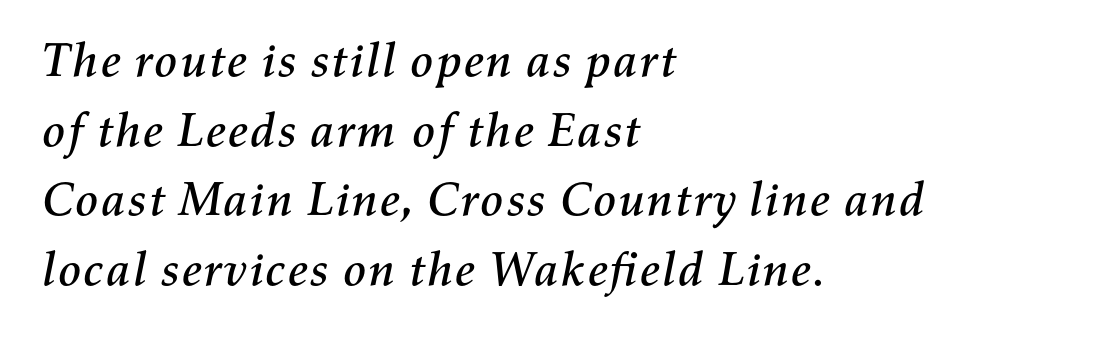
{"italic": "yes", "lean": "right", "slant_degrees": 11, "width": "normal", "stroke_contrast": "medium", "x_height": "medium", "monospaced": "no", "underline": "no", "align": "left", "line_spacing": "normal", "line_spacing_ratio": 1.45, "letter_spacing": "normal", "letter_spacing_em": 0.0, "glyph_px": 48}
